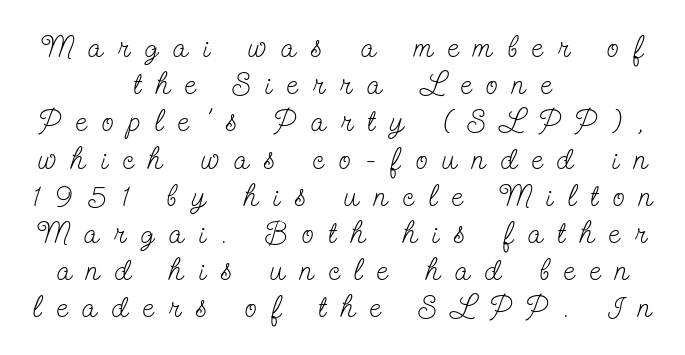
Spacing between characters has been opened up far beyond the box default. Weight: in the light-to-regular range. These lines are rendered in a variable-pitch font. To sum up the face: it has serifs.
